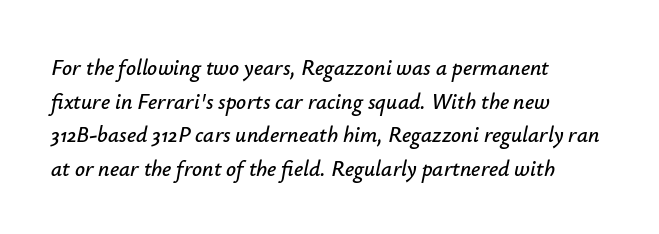
{"italic": "yes", "lean": "right", "slant_degrees": 12, "underline": "no", "align": "left", "line_spacing": "normal", "line_spacing_ratio": 1.53, "letter_spacing": "normal", "letter_spacing_em": 0.0, "glyph_px": 22}
